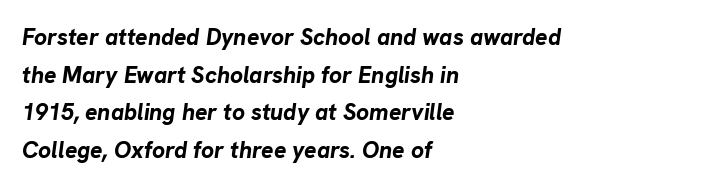
{"italic": "yes", "lean": "right", "slant_degrees": 8, "bold": "yes", "underline": "no", "align": "left", "line_spacing": "normal", "line_spacing_ratio": 1.64, "letter_spacing": "normal", "letter_spacing_em": 0.0, "glyph_px": 23}
